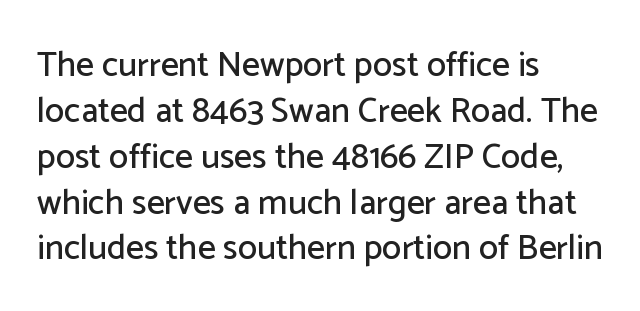
The image shows 35 px sans-serif type, upright; set left-aligned, normal line spacing (1.31x), normal letter spacing, not underlined; low stroke contrast and a medium x-height.
